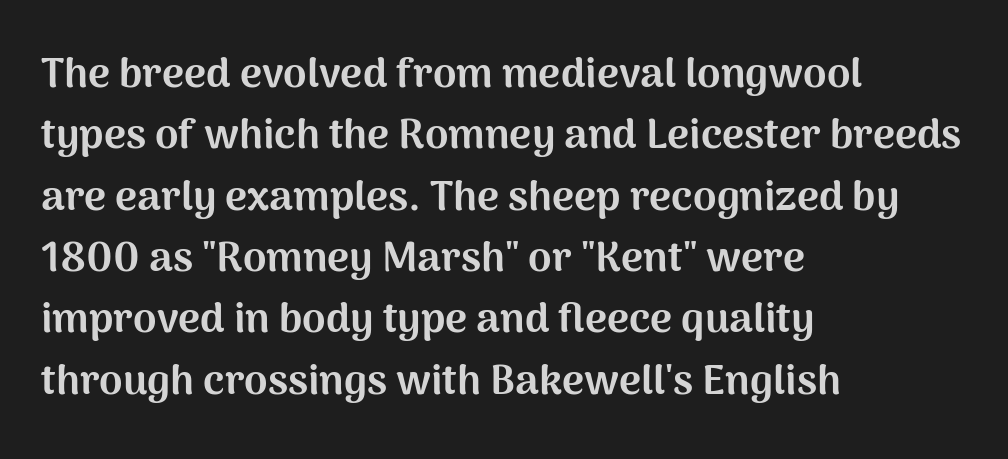
The letters advance in unequal steps, a hallmark of proportional type. You can tell from the bare stems that sans-serif type was used. Is the type bold? Yes — the strokes are clearly thick and heavy. The text block is weighted toward the left margin, trailing off unevenly rightward.
